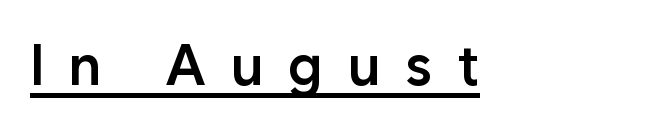
Q: Is the text bold? A: Semi-bold.
Q: Is the text italic (slanted)? A: No, it is upright.
Q: Is the typeface a serif or a sans-serif typeface? A: Sans-serif.
Q: Is the text underlined? A: Yes.
Q: How is the paragraph aligned? A: Left-aligned.
Q: Is the spacing between letters normal or unusually wide? A: Unusually wide.
Q: Width (condensed, normal, or wide)? A: Normal.
Q: Stroke contrast? A: Low.
Q: x-height? A: Medium.
Q: Monospaced? A: No.
